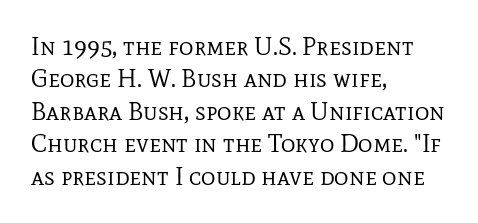
Q: Is the text bold? A: No.
Q: Is the text italic (slanted)? A: No, it is upright.
Q: Is the text underlined? A: No.
Q: How is the paragraph aligned? A: Left-aligned.
Q: Is the spacing between letters normal or unusually wide? A: Normal.
Q: Is the spacing between lines tight, normal or loose? A: Normal.
